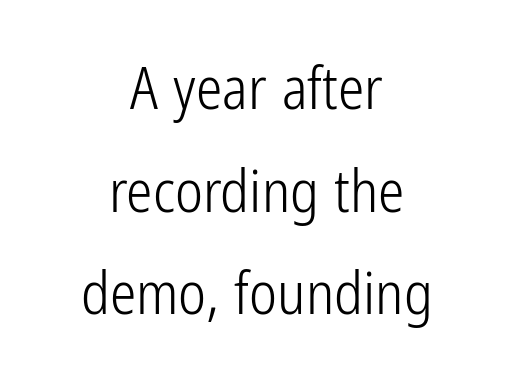
Regarding serifs, this sample does without them. Type without underlining. Summary of weight: not heavy and not bold. Proportional: the letters do not fall into vertical columns.
